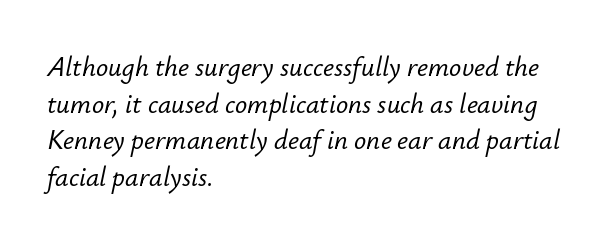
The passage is arranged the way most books set body copy — flush left. Italic? Definitely — the glyphs are oblique. Does extra space separate the letters? No, they use regular spacing. Vertical spacing — default. Decoration check: the copy has no underline.
